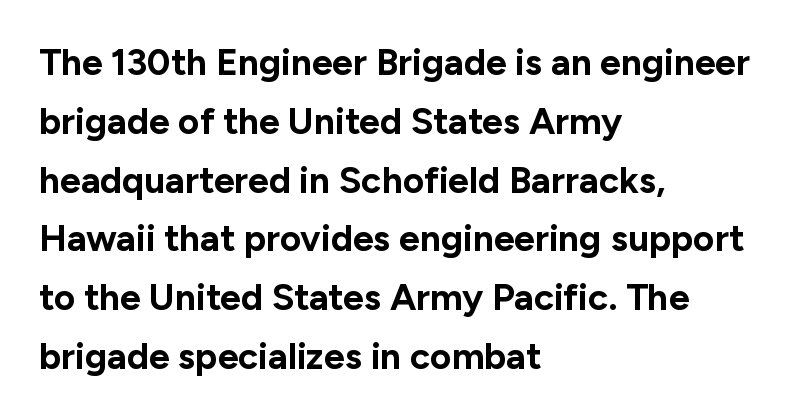
Q: Is the text bold? A: Yes.
Q: Is the text italic (slanted)? A: No, it is upright.
Q: Is the typeface a serif or a sans-serif typeface? A: Sans-serif.
Q: Is the text underlined? A: No.
Q: How is the paragraph aligned? A: Left-aligned.
Q: Is the spacing between letters normal or unusually wide? A: Normal.
Q: Is the spacing between lines tight, normal or loose? A: Normal.
Q: Width (condensed, normal, or wide)? A: Normal.
Q: Stroke contrast? A: Low.
Q: x-height? A: Medium.
Q: Monospaced? A: No.
